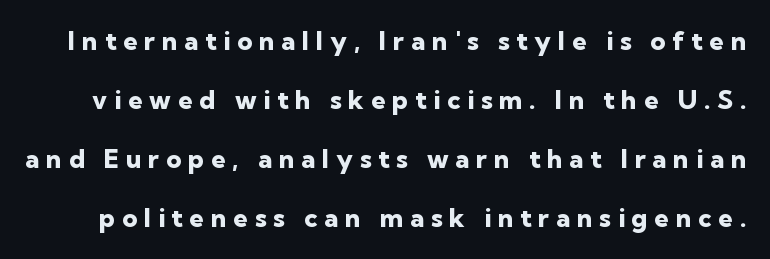
The image shows 26 px bold type, upright; set loose line spacing (2.27x), unusually wide letter spacing (+0.26 em), not underlined.
